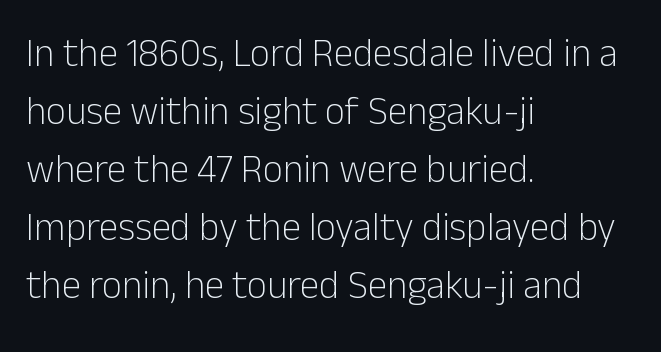
Q: Is the text bold? A: No.
Q: Is the text italic (slanted)? A: No, it is upright.
Q: Is the typeface a serif or a sans-serif typeface? A: Sans-serif.
Q: Is the text underlined? A: No.
Q: How is the paragraph aligned? A: Left-aligned.
Q: Is the spacing between letters normal or unusually wide? A: Normal.
Q: Is the spacing between lines tight, normal or loose? A: Normal.
Q: Width (condensed, normal, or wide)? A: Normal.
Q: Stroke contrast? A: Low.
Q: x-height? A: Medium.
Q: Monospaced? A: No.
